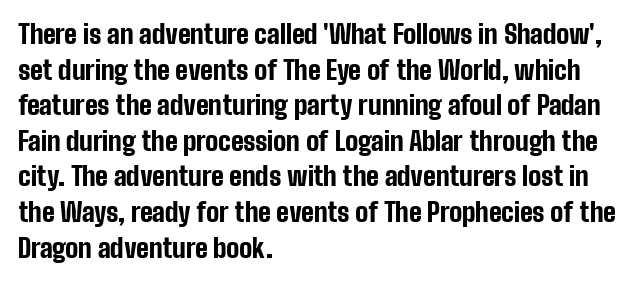
Q: Is the text bold? A: Yes.
Q: Is the text italic (slanted)? A: No, it is upright.
Q: Is the text underlined? A: No.
Q: How is the paragraph aligned? A: Left-aligned.
Q: Is the spacing between letters normal or unusually wide? A: Normal.
Q: Is the spacing between lines tight, normal or loose? A: Normal.
